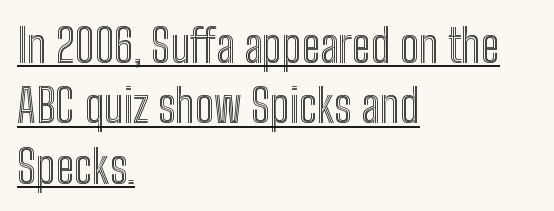
Teacher's note: observe the even left margin — that is flush-left alignment. The letters advance in unequal steps, a hallmark of proportional type. There is no visible air inserted between adjacent glyphs. Reading down the column, the eye jumps a familiar distance to each next line. What decoration does the sample have? An underline. Notice how the stems are strictly vertical — no italics here.
